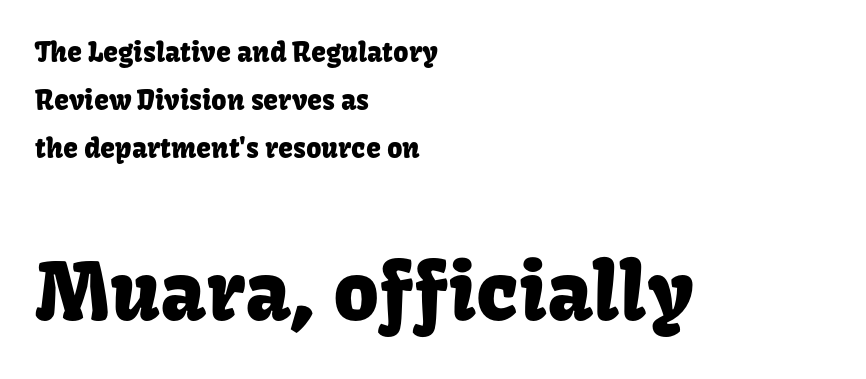
The image shows 80 px sans-serif type, upright; set left-aligned, line spacing 1.77x, normal letter spacing, not underlined; the second (bottom) block is 2.96x larger; low stroke contrast and a medium x-height.
